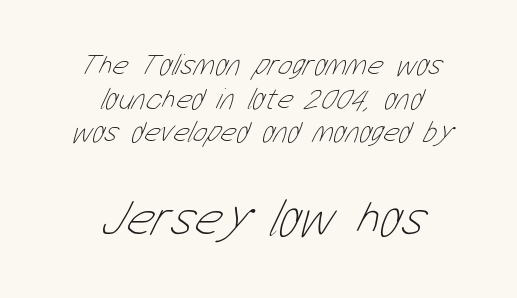
{"bold": "no", "weight": "thin", "width": "condensed", "stroke_contrast": "low", "x_height": "medium", "monospaced": "no", "underline": "no", "align": "center", "line_spacing": "tight", "line_spacing_ratio": 1.12, "letter_spacing": "normal", "letter_spacing_em": 0.0, "larger_block": "second", "size_ratio": 1.73, "glyph_px": 52}
